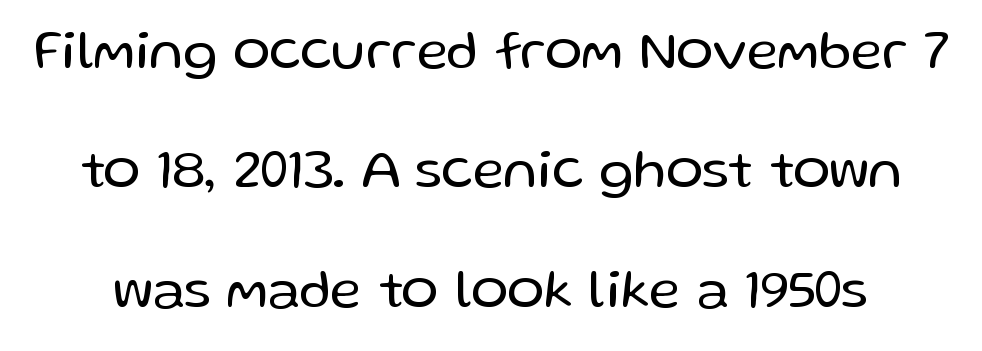
Q: Is the text bold? A: No.
Q: Is the text italic (slanted)? A: No, it is upright.
Q: Is the typeface a serif or a sans-serif typeface? A: Sans-serif.
Q: Is the text underlined? A: No.
Q: Is the spacing between letters normal or unusually wide? A: Normal.
Q: Is the spacing between lines tight, normal or loose? A: Loose.
Q: Width (condensed, normal, or wide)? A: Normal.
Q: Stroke contrast? A: Low.
Q: x-height? A: Medium.
Q: Monospaced? A: No.
